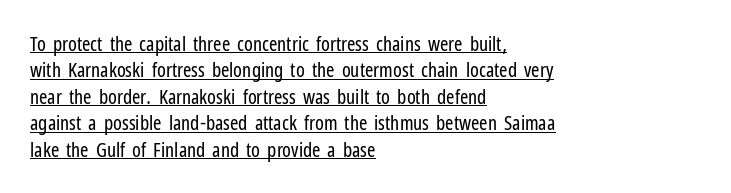
These lines sit exactly where default settings would place them. What decoration does the sample have? An underline. Glyph-to-glyph distance matches everyday printed text. Nope, not italic — everything's standing straight. Each line starts at the same left margin while the right side varies.
